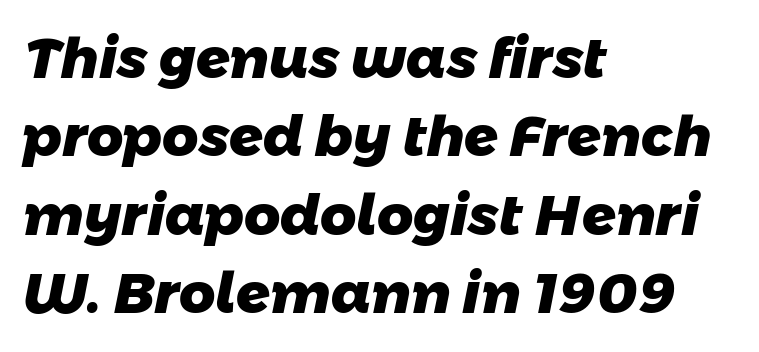
Leading: standard. The font family rendered here belongs to the sans-serif group. Every letter is thick-stroked: bold, no question. The passage shown is typed in a proportional face where columns would drift.
